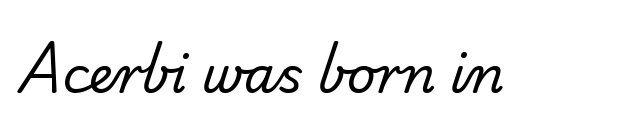
{"serif": "no", "bold": "no", "weight": "regular", "width": "normal", "stroke_contrast": "low", "x_height": "small", "monospaced": "no", "underline": "no", "letter_spacing": "normal", "letter_spacing_em": 0.0, "glyph_px": 50}
